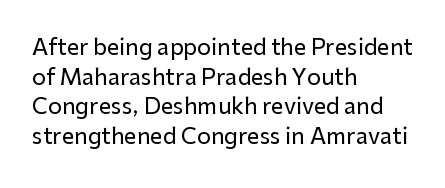
The passage shown stacks its lines at a standard gap. Look at the tracking — it's just the regular setting, nothing added. A typesetter would mark this as roman, not italic. Underlining? Definitely not there. One-word summary of the alignment: left.
